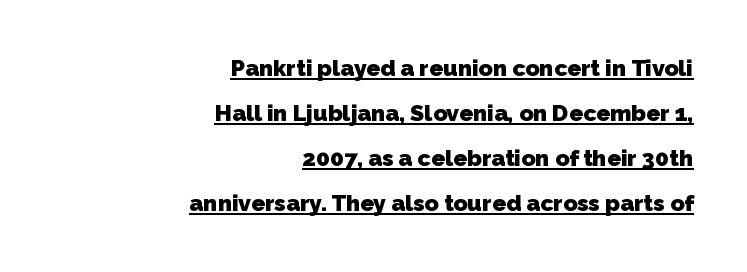
Q: Is the text bold? A: Yes.
Q: Is the text underlined? A: Yes.
Q: How is the paragraph aligned? A: Right-aligned.
Q: Is the spacing between letters normal or unusually wide? A: Normal.
Q: Is the spacing between lines tight, normal or loose? A: Loose.
